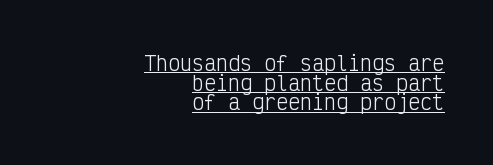
Compared with undecorated copy, this sample adds a rule below the words. Teacher's note: observe the even right margin — that is flush-right alignment. Vertical strokes here are truly vertical. Stroke thickness stays within the range of a standard reading face or lighter. This sample trades vertical openness for compactness between lines.
